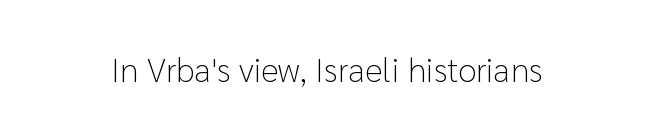
Q: Is the text bold? A: No.
Q: Is the text italic (slanted)? A: No, it is upright.
Q: Is the typeface a serif or a sans-serif typeface? A: Sans-serif.
Q: Is the text underlined? A: No.
Q: Is the spacing between letters normal or unusually wide? A: Normal.
Q: Width (condensed, normal, or wide)? A: Normal.
Q: Stroke contrast? A: Low.
Q: x-height? A: Medium.
Q: Monospaced? A: No.
